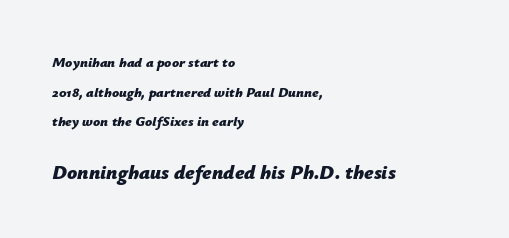
The image shows 20 px bold type, italic (leaning right); set left-aligned, loose line spacing (2.12x), normal letter spacing, not underlined; the second (bottom) block is 1.43x larger.
